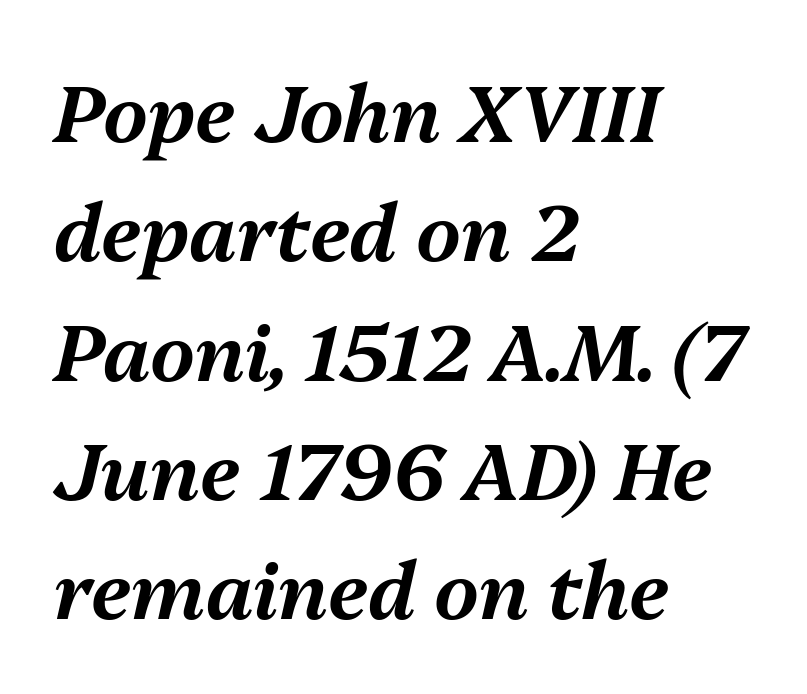
You could call the tracking neutral — neither tight nor loose. The rendering anchors every line to the left-hand side. It's the slanting kind of type. You could not count columns in this text — the font is proportionally spaced. This sample keeps an unexceptional amount of space between lines. The baseline area is clear.
